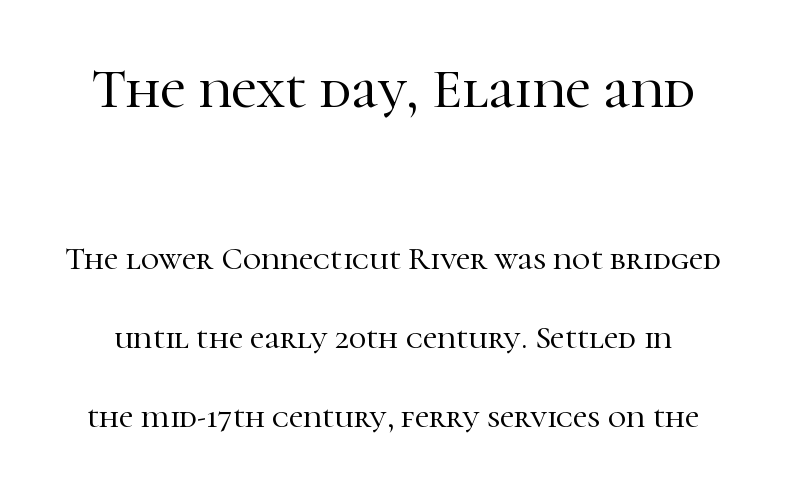
Tracking value appears to be zero — textbook default spacing. The rendering uses a large line-height, opening up the rows. Observe the serifs anchoring each vertical stroke in this sample. The letters stand straight up with perfectly vertical stems. Only glyphs here, with clear space below each row. The passage shown is typed in a proportional face where columns would drift.
